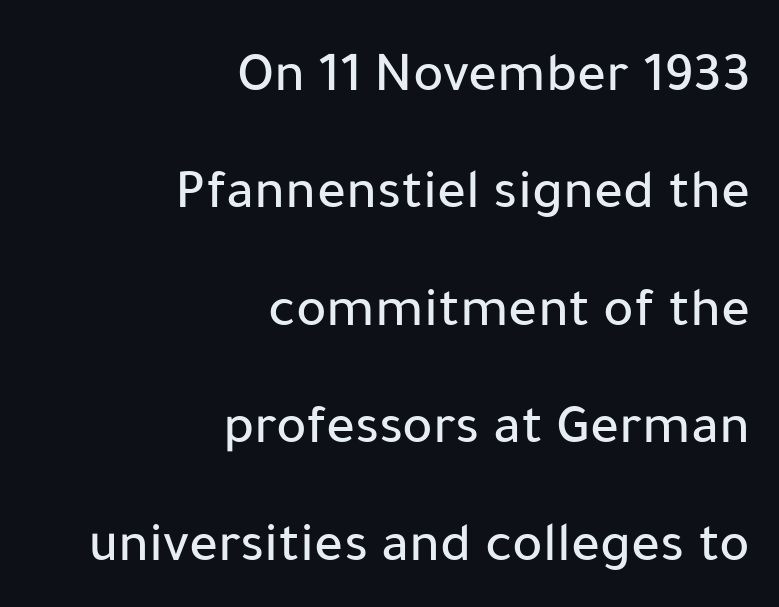
The image shows 57 px sans-serif type, upright; set right-aligned, loose line spacing (2.06x), normal letter spacing, not underlined; low stroke contrast and a medium x-height.
